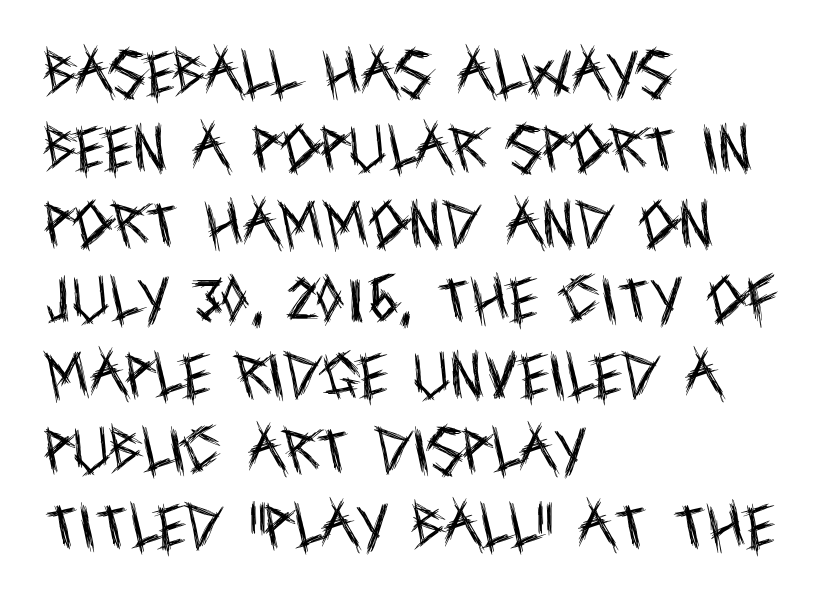
{"serif": "no", "italic": "no", "bold": "no", "weight": "regular", "width": "condensed", "x_height": "large", "monospaced": "no", "underline": "no", "align": "left", "line_spacing": "normal", "line_spacing_ratio": 1.48, "letter_spacing": "normal", "letter_spacing_em": 0.0, "glyph_px": 51}
